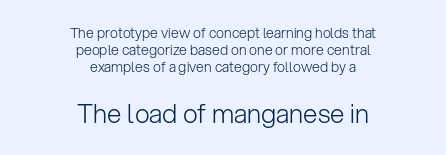
{"italic": "no", "bold": "no", "underline": "no", "align": "center", "line_spacing_ratio": 1.23, "letter_spacing": "normal", "letter_spacing_em": 0.0, "larger_block": "second", "size_ratio": 1.86, "glyph_px": 26}
